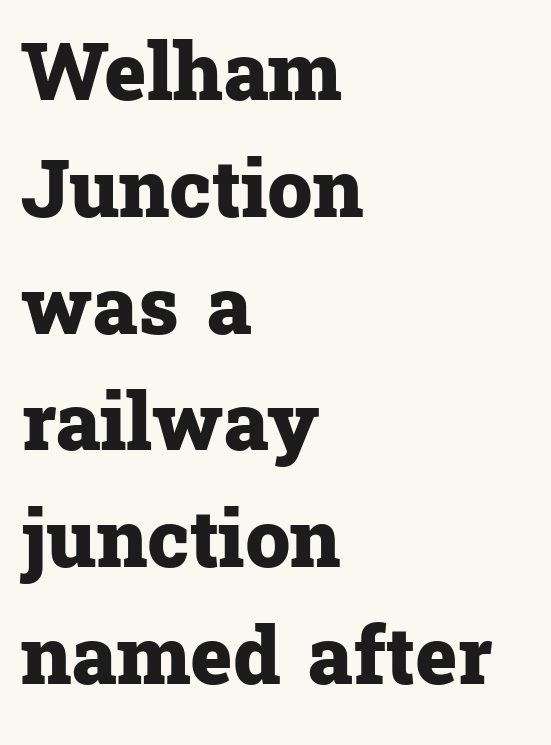
{"serif": "yes", "italic": "no", "bold": "yes", "weight": "heavy", "width": "normal", "stroke_contrast": "low", "x_height": "medium", "monospaced": "no", "underline": "no", "align": "left", "line_spacing": "normal", "line_spacing_ratio": 1.46, "letter_spacing": "normal", "letter_spacing_em": 0.0, "glyph_px": 80}
